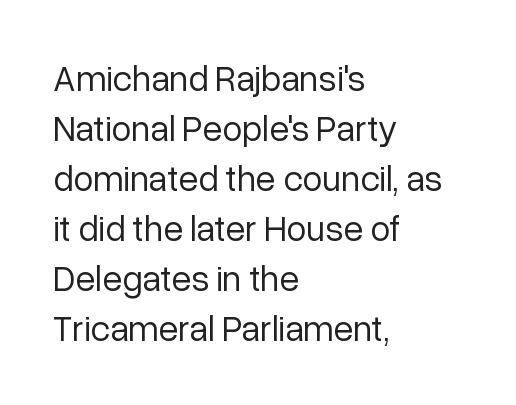
If you drew a line through each stem, it would be perfectly vertical. The passage shown is typeset with a sans-serif family. Leading: standard. Weight: not bold — regular or lighter. The passage is arranged the way most books set body copy — flush left. Bare-footed words on every line.
